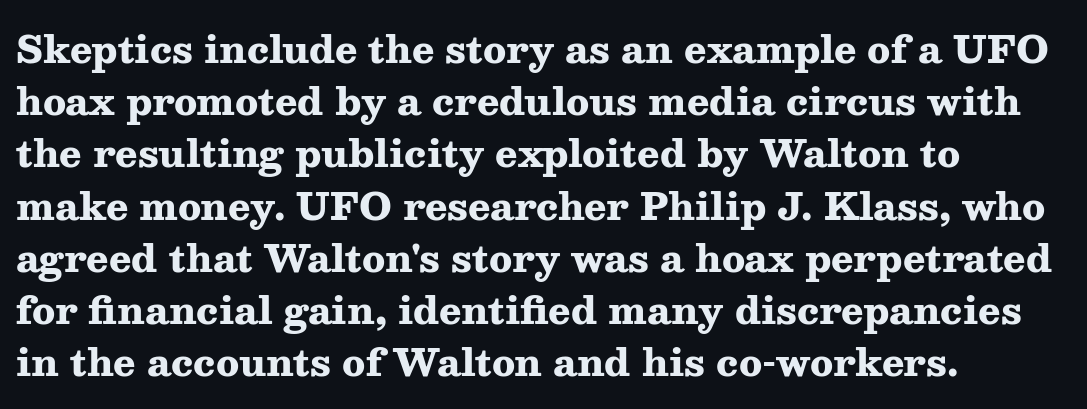
Character widths vary here, with narrow letters taking less room than wide ones. Visually the block forms a straight wall on the left and a jagged coastline on the right. Summary of vertical rhythm: regular, with standard interline spacing. The string is rendered with underlining switched off.
